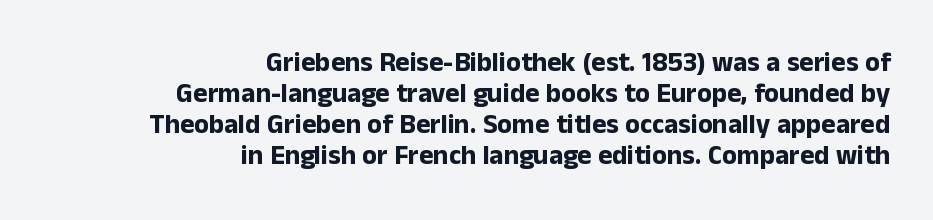
The image shows 27 px bold type, upright; set right-aligned, tight line spacing (1.15x), normal letter spacing, not underlined.
